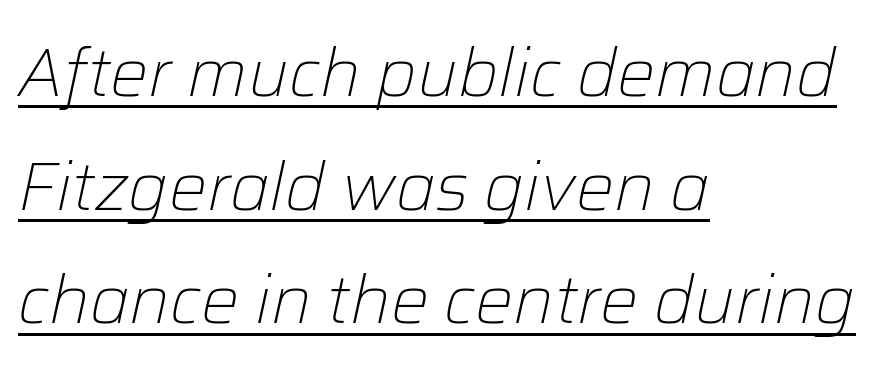
{"italic": "yes", "lean": "right", "slant_degrees": 12, "bold": "no", "weight": "light", "width": "normal", "stroke_contrast": "low", "x_height": "medium", "monospaced": "no", "underline": "yes", "align": "left", "line_spacing": "normal", "line_spacing_ratio": 1.67, "letter_spacing": "normal", "letter_spacing_em": 0.0, "glyph_px": 68}
